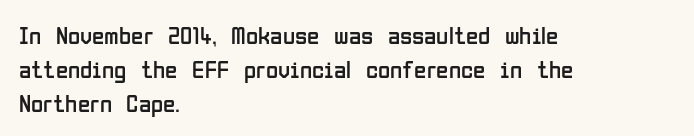
A normal amount of white space separates one row of letters from the next. Honestly, the letter spacing is just normal — you wouldn't notice it. The font's upright variant was chosen for this text. Is this a heavy cut? Hardly; it is regular or lighter. Caption: multi-line text, flush left, ragged right.
